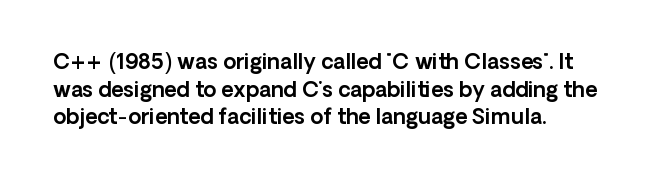
The image shows 21 px text type, upright; set left-aligned, normal line spacing (1.31x), normal letter spacing, not underlined.
